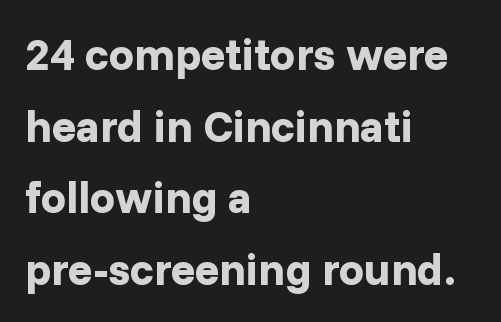
The image shows 45 px bold sans-serif type, upright; set left-aligned, normal line spacing (1.59x), normal letter spacing, not underlined; low stroke contrast and a medium x-height.
